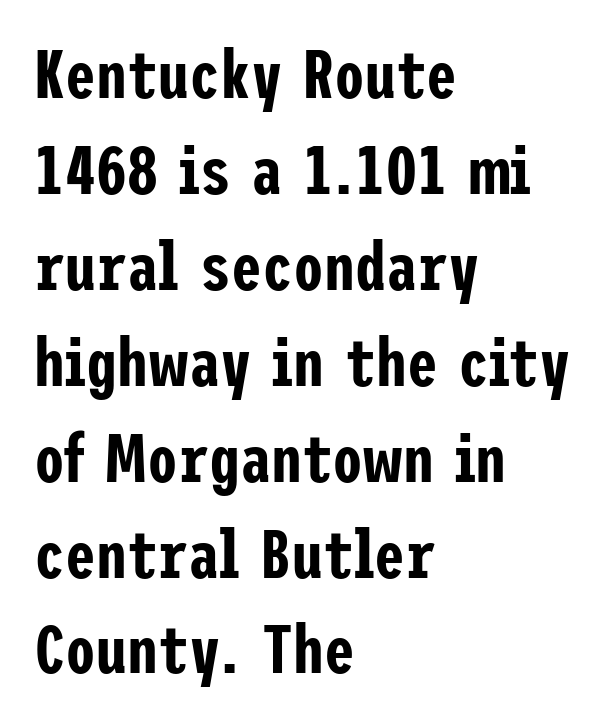
Where is the straight margin? On the left. You can tell from the bare stems that sans-serif type was used. Every character sits straight up, as roman type does. Clear beneath every line of the passage. Regular leading. Characters follow at the spacing the type designer built in.
